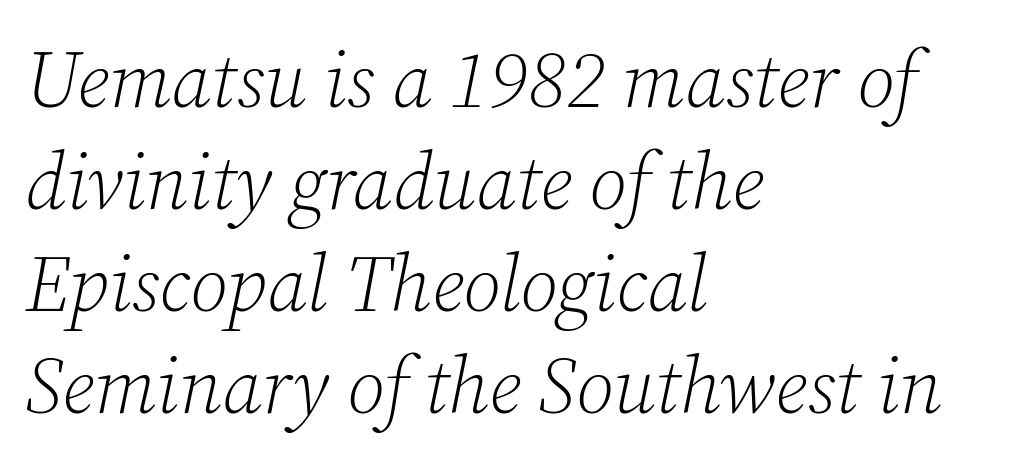
Do the characters align in a grid? No, the font is proportional. The rendering applies a slant to the glyphs. The lines in this sample share a left origin and differ only in where they stop. Descender tails drop into unmarked territory.
